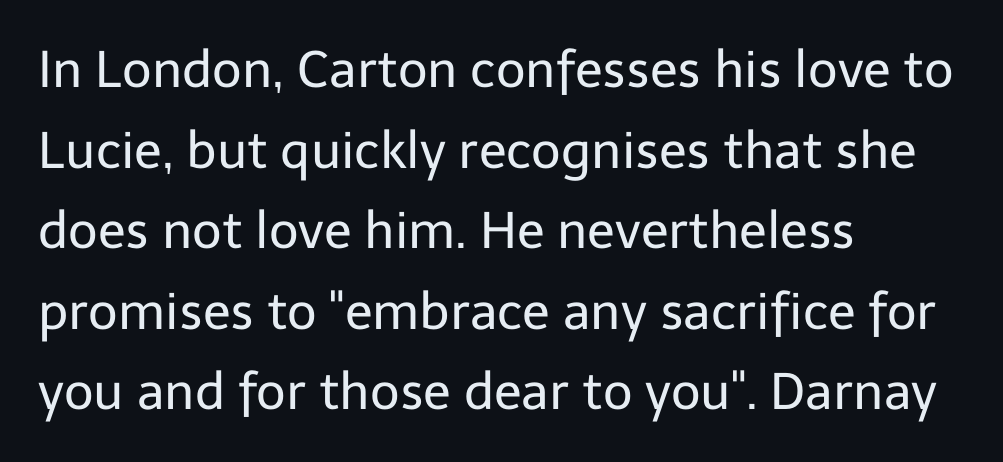
Check under the words: just untouched page. Nothing heavy about these letters — not bold at all. Typographically, this falls in the sans-serif category. This sample has the flowing, uneven cadence of proportional lettering. The letters stand upright; this is a roman face.
